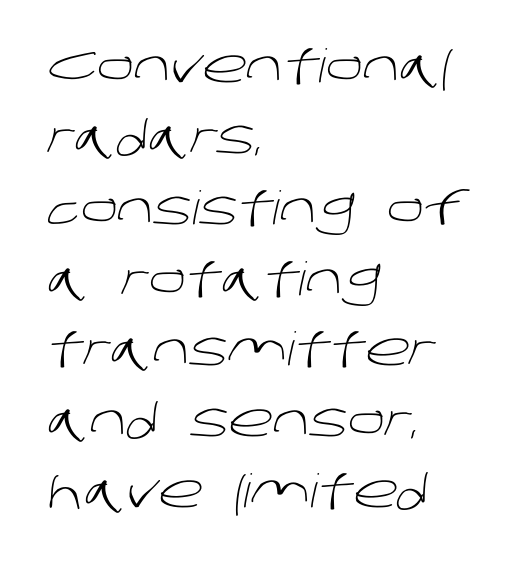
The image shows 46 px light sans-serif type; set left-aligned, normal line spacing (1.54x), normal letter spacing, not underlined; low stroke contrast and a large x-height.
